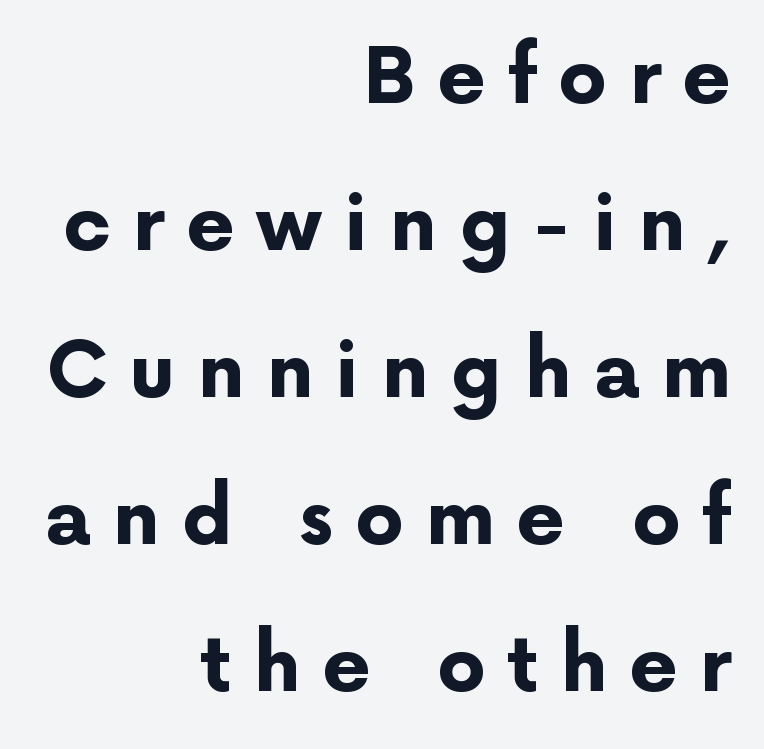
{"serif": "no", "italic": "no", "bold": "yes", "weight": "bold", "width": "normal", "stroke_contrast": "low", "x_height": "medium", "monospaced": "no", "underline": "no", "align": "right", "line_spacing": "loose", "line_spacing_ratio": 1.91, "letter_spacing": "wide", "letter_spacing_em": 0.28, "glyph_px": 77}
